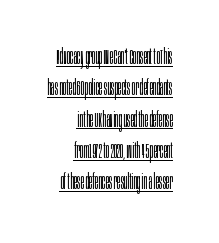
No letter is thick-stroked: the sample isn't bold. A typographer would call this underscored text. Every stem runs plumb, perpendicular to the baseline. This sample keeps an unexceptional amount of space between lines.
